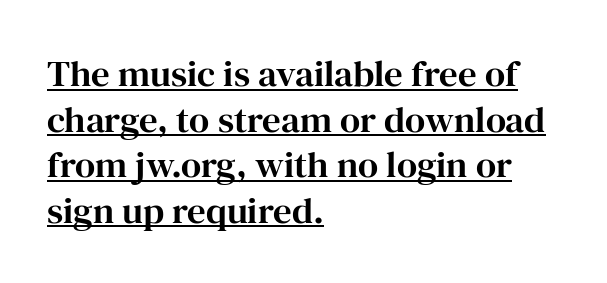
The words here are underlined. Does the type have serifs? Yes, each stem ends in a small foot. Each letter keeps its own natural width here, so spacing adapts to shape. If you drew a line through each stem, it would be perfectly vertical. The type is set solid horizontally, with unmodified tracking.
